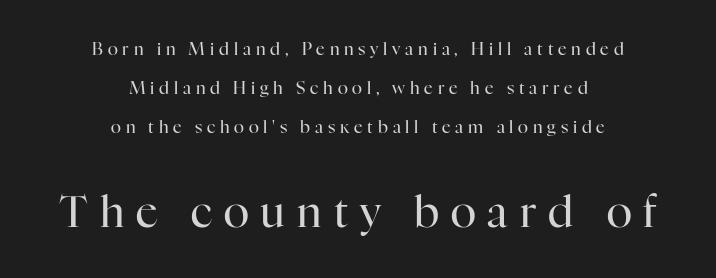
{"serif": "yes", "italic": "no", "bold": "no", "weight": "regular", "width": "normal", "stroke_contrast": "high", "x_height": "medium", "monospaced": "no", "underline": "no", "align": "center", "line_spacing": "loose", "line_spacing_ratio": 2.29, "letter_spacing": "wide", "letter_spacing_em": 0.28, "larger_block": "second", "size_ratio": 2.53, "glyph_px": 43}
